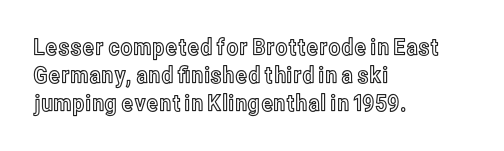
Q: Is the text italic (slanted)? A: No, it is upright.
Q: Is the text underlined? A: No.
Q: How is the paragraph aligned? A: Left-aligned.
Q: Is the spacing between letters normal or unusually wide? A: Normal.
